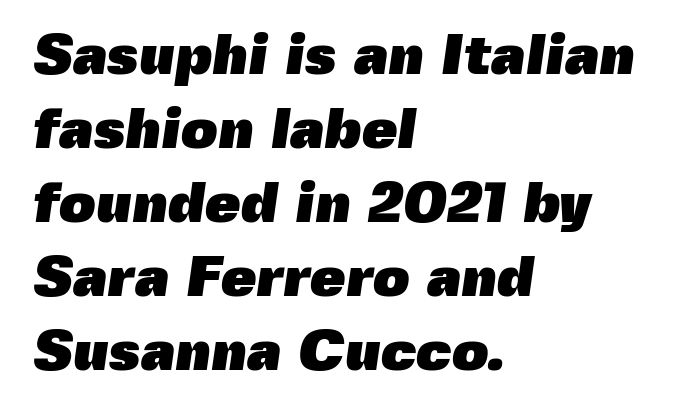
Reading down the column, the eye jumps a familiar distance to each next line. Type style note: lacks serifs. These lines are rendered in a variable-pitch font. The letters are bold, with thick, heavy strokes.
